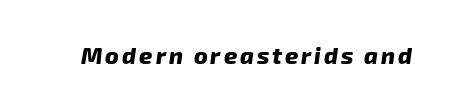
Q: Is the text bold? A: Yes.
Q: Is the text italic (slanted)? A: Yes, it leans right by about 8 degrees.
Q: Is the text underlined? A: No.
